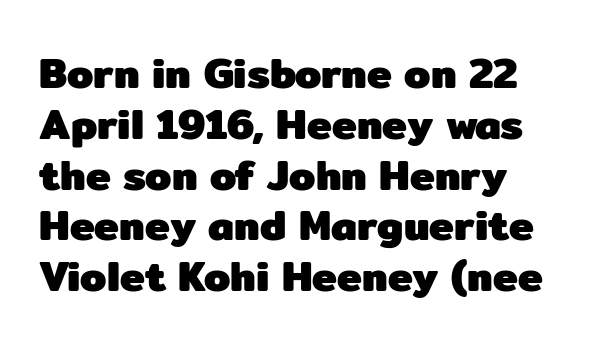
{"serif": "no", "italic": "no", "bold": "yes", "weight": "heavy", "width": "normal", "stroke_contrast": "low", "x_height": "medium", "monospaced": "no", "underline": "no", "align": "left", "line_spacing_ratio": 1.21, "letter_spacing": "normal", "letter_spacing_em": 0.0, "glyph_px": 42}
